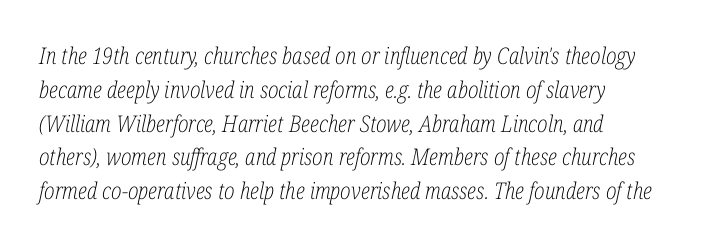
{"italic": "yes", "lean": "right", "slant_degrees": 12, "bold": "no", "underline": "no", "line_spacing": "normal", "line_spacing_ratio": 1.47, "letter_spacing": "normal", "letter_spacing_em": 0.0, "glyph_px": 23}
